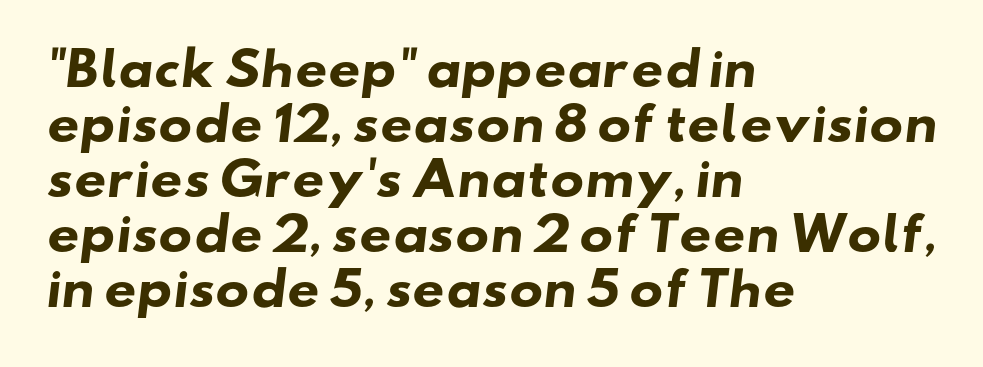
Honestly, there is no underline to notice here at all. The glyphs have the mass of a bold cut. What kind of face is this? One without serifs — a sans. Think of a printed novel: that variable character pitch is what you see here. The compositor pushed each line to the left boundary. You could call the tracking neutral — neither tight nor loose.
